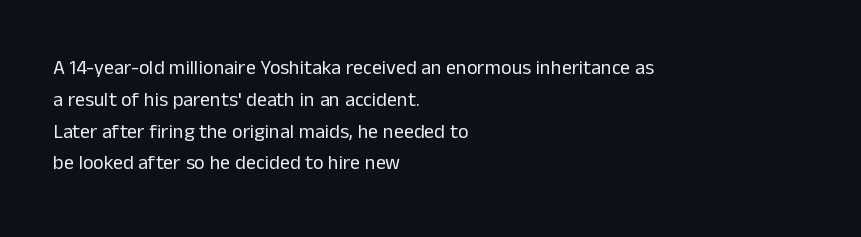
This is not heavy type; no bold has been used. Tracking here is standard; glyphs follow each other at the usual distance. Horizontal bands of white between lines are of average thickness. Underlining? Definitely not there. A student would call this left alignment; a typographer would say flush left, rag right.
